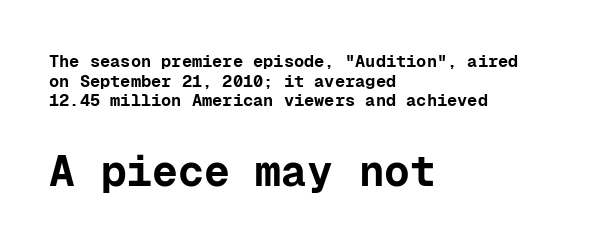
The image shows 43 px bold sans-serif type, upright, monospaced; set left-aligned, tight line spacing (1.15x), normal letter spacing, not underlined; the second (bottom) block is 2.53x larger; low stroke contrast and a medium x-height.
